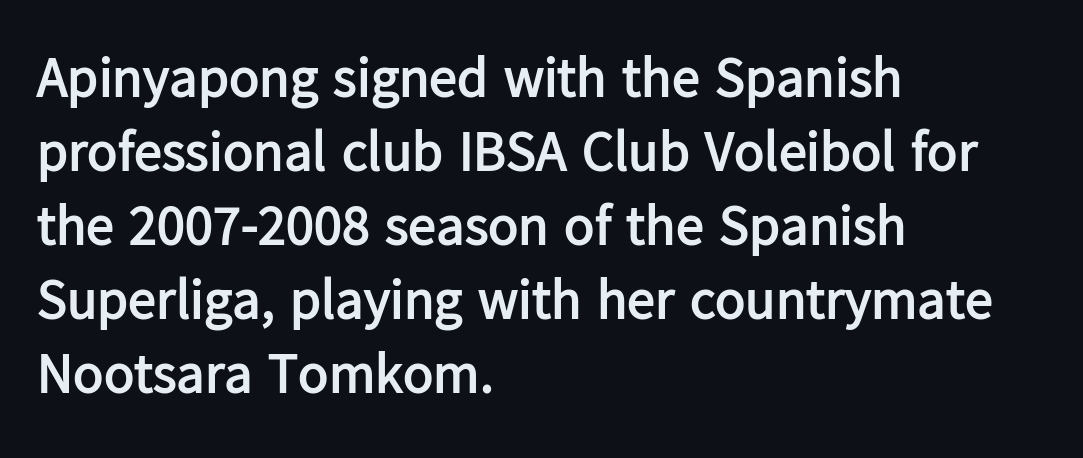
Q: Is the text bold? A: Yes.
Q: Is the text italic (slanted)? A: No, it is upright.
Q: Is the typeface a serif or a sans-serif typeface? A: Sans-serif.
Q: Is the text underlined? A: No.
Q: How is the paragraph aligned? A: Left-aligned.
Q: Is the spacing between letters normal or unusually wide? A: Normal.
Q: Is the spacing between lines tight, normal or loose? A: Normal.
Q: Width (condensed, normal, or wide)? A: Normal.
Q: Stroke contrast? A: Low.
Q: x-height? A: Medium.
Q: Monospaced? A: No.
